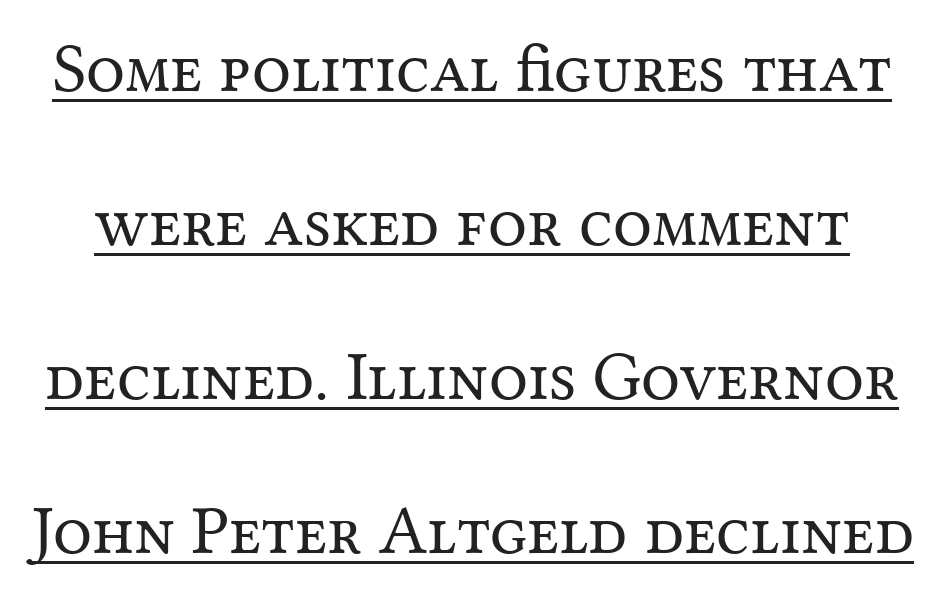
{"serif": "yes", "italic": "no", "bold": "no", "weight": "regular", "width": "normal", "stroke_contrast": "medium", "x_height": "medium", "monospaced": "no", "underline": "yes", "line_spacing": "loose", "line_spacing_ratio": 2.23, "letter_spacing": "normal", "letter_spacing_em": 0.0, "glyph_px": 69}
